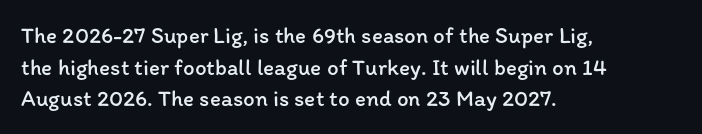
{"italic": "no", "bold": "no", "underline": "no", "align": "left", "line_spacing": "normal", "line_spacing_ratio": 1.38, "letter_spacing": "normal", "letter_spacing_em": 0.0, "glyph_px": 23}
